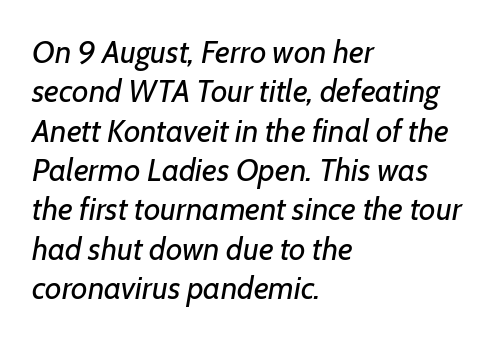
Q: Is the text bold? A: No.
Q: Is the text italic (slanted)? A: Yes, it leans right by about 7 degrees.
Q: Is the text underlined? A: No.
Q: How is the paragraph aligned? A: Left-aligned.
Q: Is the spacing between letters normal or unusually wide? A: Normal.
Q: Width (condensed, normal, or wide)? A: Normal.
Q: Stroke contrast? A: Low.
Q: x-height? A: Medium.
Q: Monospaced? A: No.
